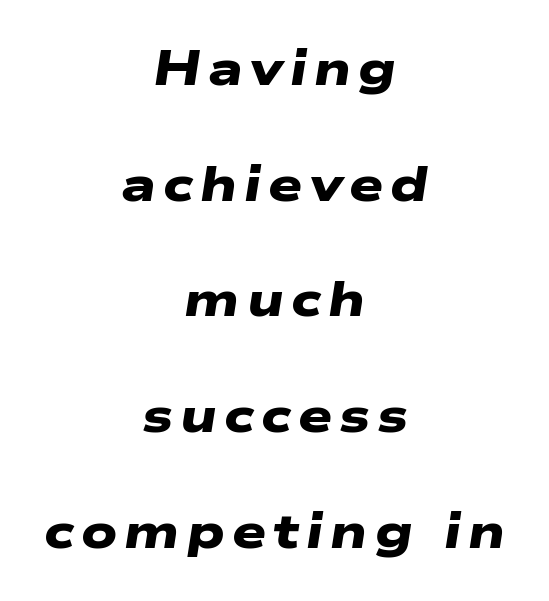
Q: Is the text bold? A: Yes.
Q: Is the typeface a serif or a sans-serif typeface? A: Sans-serif.
Q: Is the text underlined? A: No.
Q: How is the paragraph aligned? A: Centered.
Q: Is the spacing between lines tight, normal or loose? A: Loose.
Q: Width (condensed, normal, or wide)? A: Wide.
Q: Stroke contrast? A: Low.
Q: x-height? A: Medium.
Q: Monospaced? A: No.
